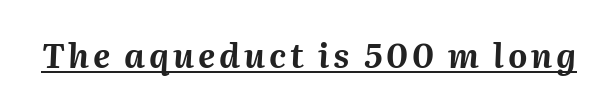
Q: Is the text bold? A: Yes.
Q: Is the text italic (slanted)? A: Yes, it leans right by about 2 degrees.
Q: Is the text underlined? A: Yes.
Q: Width (condensed, normal, or wide)? A: Normal.
Q: Stroke contrast? A: Medium.
Q: x-height? A: Medium.
Q: Monospaced? A: No.
